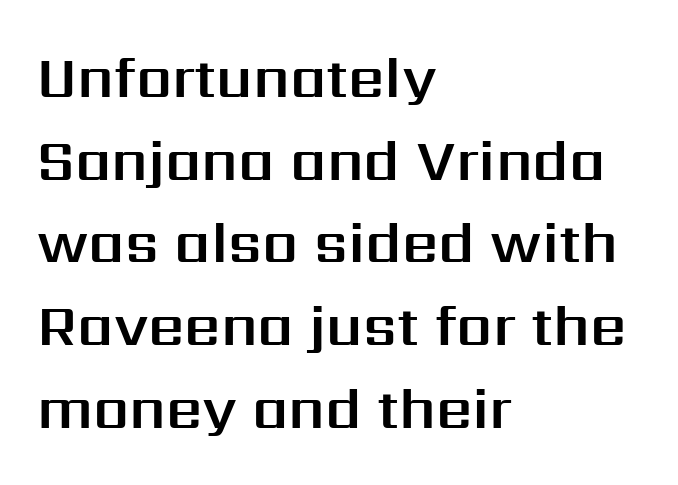
Q: Is the text italic (slanted)? A: No, it is upright.
Q: Is the typeface a serif or a sans-serif typeface? A: Sans-serif.
Q: Is the text underlined? A: No.
Q: How is the paragraph aligned? A: Left-aligned.
Q: Is the spacing between letters normal or unusually wide? A: Normal.
Q: Is the spacing between lines tight, normal or loose? A: Normal.
Q: Width (condensed, normal, or wide)? A: Normal.
Q: Stroke contrast? A: Medium.
Q: x-height? A: Medium.
Q: Monospaced? A: No.
